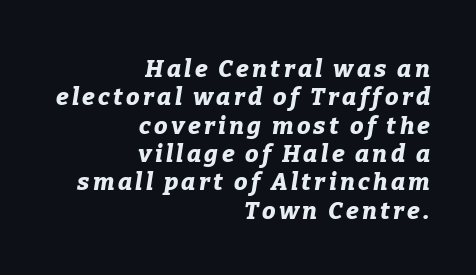
The image shows 24 px bold type, italic (leaning right); set right-aligned, line spacing 1.18x, not underlined.
